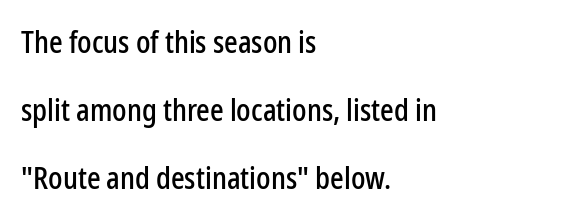
The image shows 30 px condensed sans-serif type, upright; set left-aligned, loose line spacing (2.27x), normal letter spacing, not underlined; low stroke contrast and a medium x-height.
